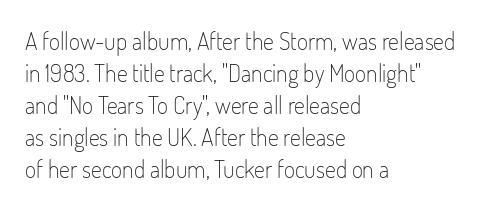
Q: Is the text bold? A: No.
Q: Is the text italic (slanted)? A: No, it is upright.
Q: Is the text underlined? A: No.
Q: How is the paragraph aligned? A: Left-aligned.
Q: Is the spacing between letters normal or unusually wide? A: Normal.
Q: Is the spacing between lines tight, normal or loose? A: Normal.
